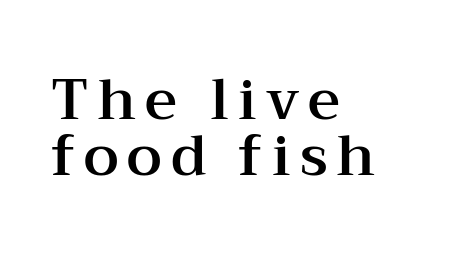
The image shows 56 px wide serif type, upright; set left-aligned, tight line spacing (1.0x), not underlined; medium stroke contrast and a medium x-height.
